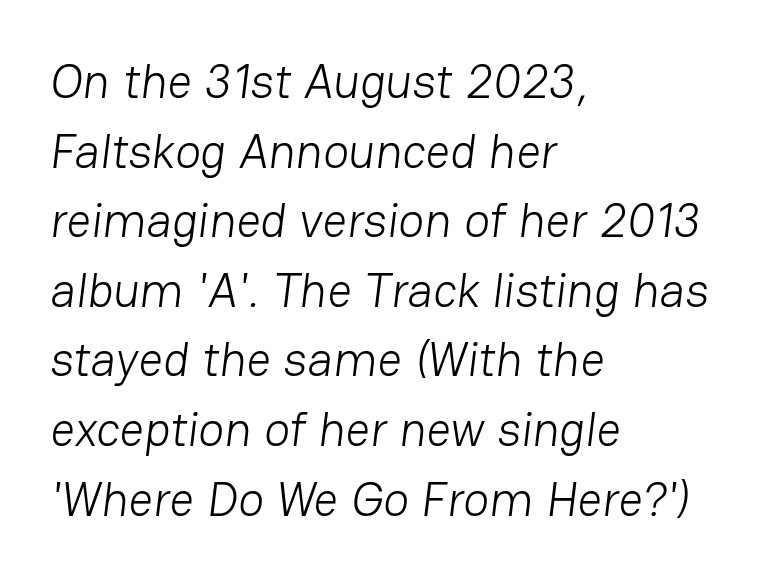
Do the characters align in a grid? No, the font is proportional. Nobody touched the tracking dial on this one. Students, observe: this is what conventionally led text looks like. To sum up the face: it is a sans, with no serifs.
